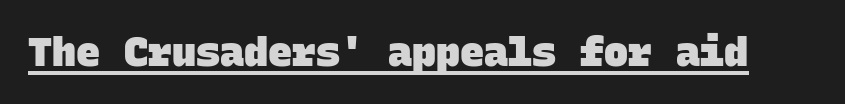
{"serif": "no", "bold": "yes", "weight": "heavy", "width": "normal", "stroke_contrast": "low", "x_height": "large", "monospaced": "yes", "underline": "yes", "letter_spacing": "normal", "letter_spacing_em": 0.0, "glyph_px": 40}
